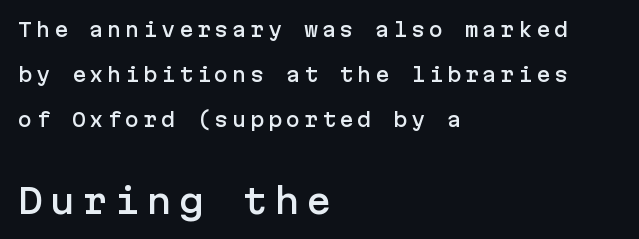
{"serif": "no", "italic": "no", "width": "normal", "stroke_contrast": "low", "x_height": "medium", "underline": "no", "align": "left", "line_spacing": "loose", "line_spacing_ratio": 2.36, "larger_block": "second", "size_ratio": 1.79, "glyph_px": 34}
